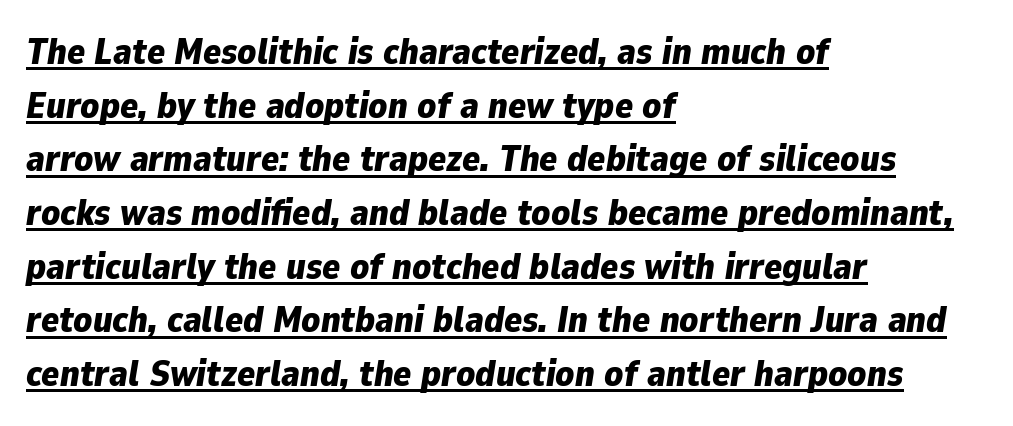
{"italic": "yes", "lean": "right", "slant_degrees": 9, "bold": "yes", "weight": "bold", "width": "normal", "stroke_contrast": "low", "x_height": "medium", "monospaced": "no", "underline": "yes", "align": "left", "line_spacing": "normal", "line_spacing_ratio": 1.45, "letter_spacing": "normal", "letter_spacing_em": 0.0, "glyph_px": 37}
